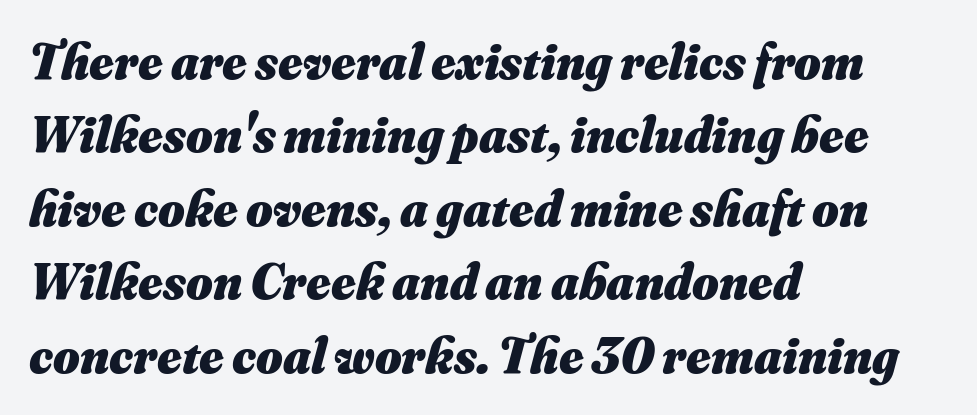
The image shows 51 px heavy type, italic (leaning right); set left-aligned, normal line spacing (1.44x), normal letter spacing, not underlined; medium stroke contrast and a small x-height.
